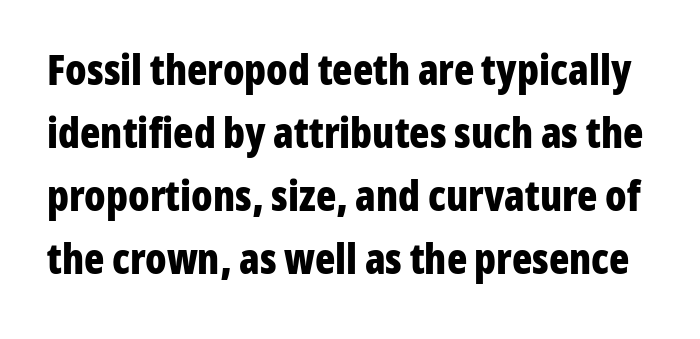
Caption: bold face, heavy strokes. The lettering holds an erect, upright posture throughout. The rendering keeps characters at their native spacing. Just letters on the line, the space beneath them empty. These lines sit exactly where default settings would place them. No feet cap the strokes, marking this as sans-serif type.
